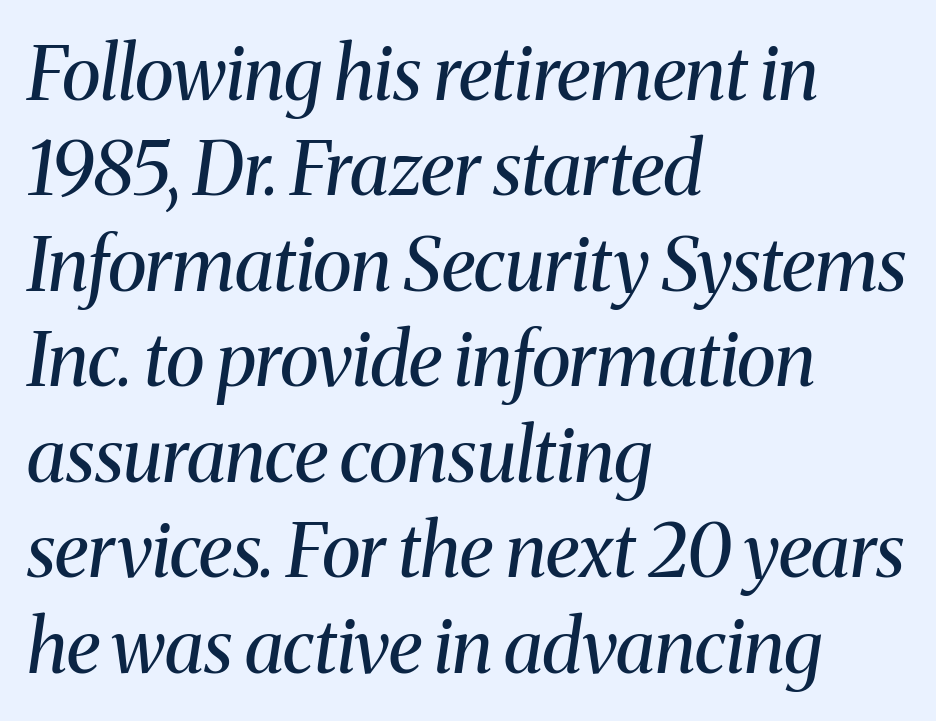
Reading down the block, your eye returns to a fixed left position each line. Stem width sits at or under what a default text font uses. The space directly below the letters is spotless. Letterform terminals end in serifs throughout the passage. Between one letter and the next there's only the usual sliver of space.
